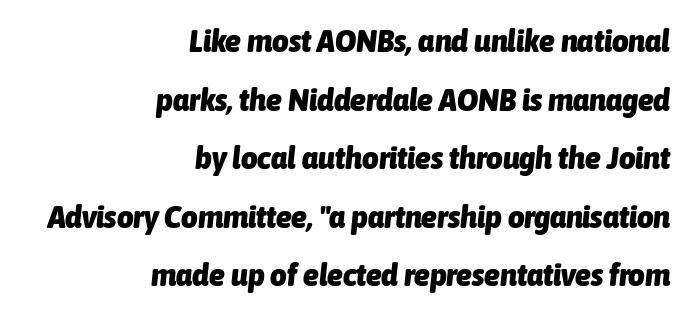
Q: Is the text bold? A: Yes.
Q: Is the text italic (slanted)? A: Yes, it leans right by about 6 degrees.
Q: Is the text underlined? A: No.
Q: How is the paragraph aligned? A: Right-aligned.
Q: Is the spacing between letters normal or unusually wide? A: Normal.
Q: Width (condensed, normal, or wide)? A: Condensed.
Q: Stroke contrast? A: Low.
Q: x-height? A: Medium.
Q: Monospaced? A: No.
